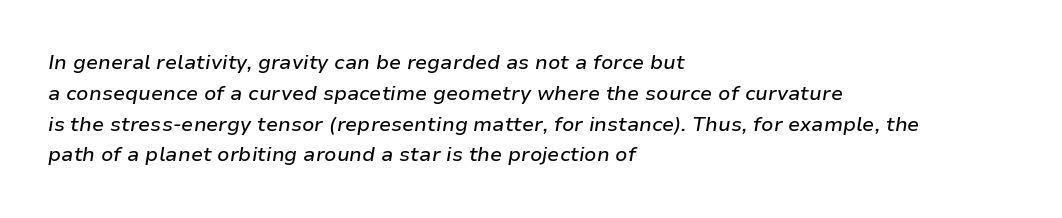
The image shows 20 px text type, italic (leaning right); set left-aligned, normal line spacing (1.54x), normal letter spacing, not underlined.
